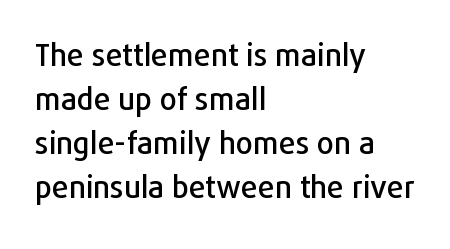
{"serif": "no", "italic": "no", "width": "normal", "stroke_contrast": "low", "x_height": "medium", "monospaced": "no", "underline": "no", "align": "left", "line_spacing": "normal", "line_spacing_ratio": 1.47, "letter_spacing": "normal", "letter_spacing_em": 0.0, "glyph_px": 30}
